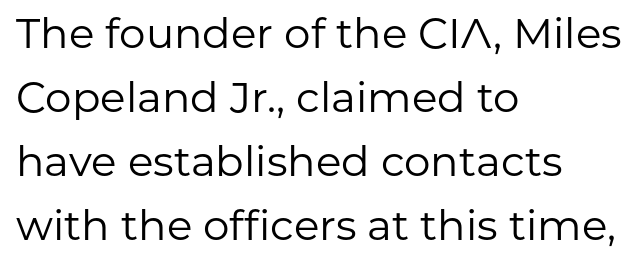
Q: Is the text bold? A: No.
Q: Is the text italic (slanted)? A: No, it is upright.
Q: Is the typeface a serif or a sans-serif typeface? A: Sans-serif.
Q: Is the text underlined? A: No.
Q: How is the paragraph aligned? A: Left-aligned.
Q: Is the spacing between letters normal or unusually wide? A: Normal.
Q: Is the spacing between lines tight, normal or loose? A: Normal.
Q: Width (condensed, normal, or wide)? A: Normal.
Q: Stroke contrast? A: Low.
Q: x-height? A: Medium.
Q: Monospaced? A: No.
